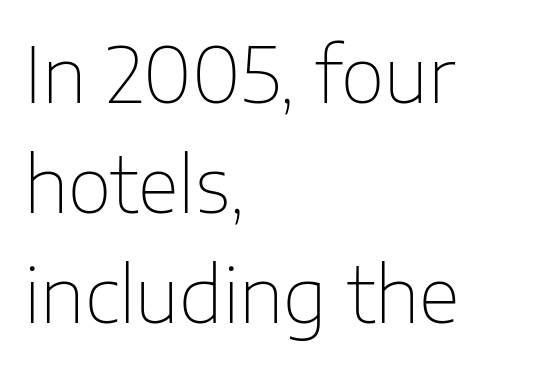
Heft: none added — not bold. Regarding serifs, this sample does without them. Every stem runs plumb, perpendicular to the baseline. The strip under each line holds only bare page. A typesetter would call this zero additional tracking.
